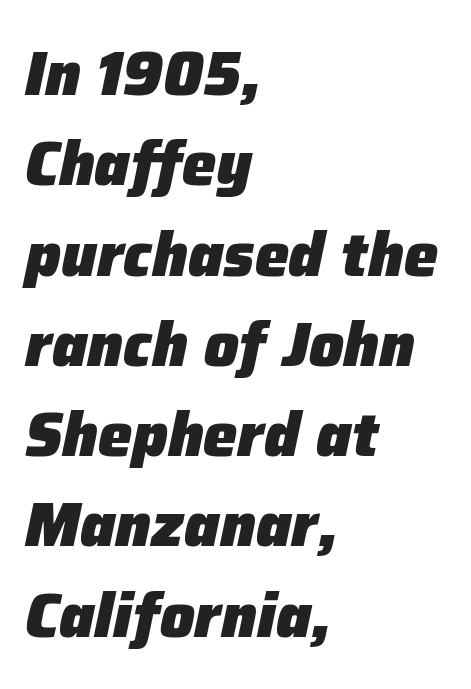
{"italic": "yes", "lean": "right", "slant_degrees": 12, "bold": "yes", "weight": "heavy", "width": "normal", "stroke_contrast": "low", "x_height": "medium", "monospaced": "no", "underline": "no", "align": "left", "line_spacing": "normal", "line_spacing_ratio": 1.48, "letter_spacing": "normal", "letter_spacing_em": 0.0, "glyph_px": 61}
